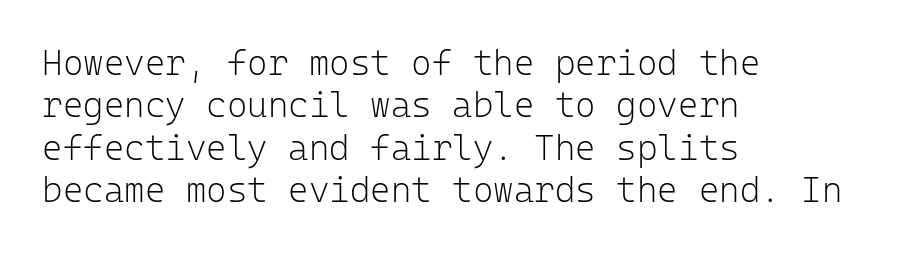
The image shows 35 px light sans-serif type, upright, monospaced; set left-aligned, line spacing 1.21x, normal letter spacing, not underlined; low stroke contrast and a medium x-height.
